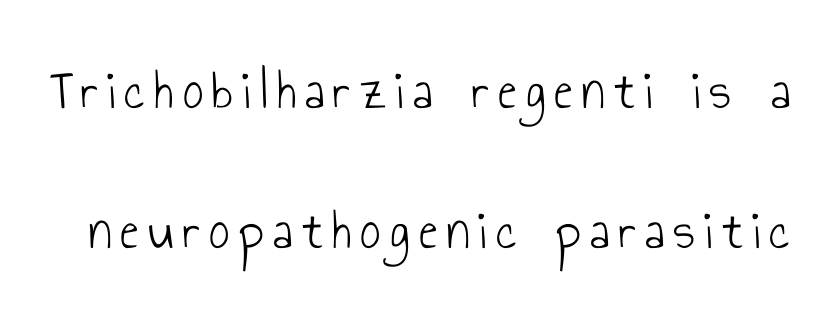
The image shows 57 px light, condensed sans-serif type, upright; set loose line spacing (2.45x), not underlined; low stroke contrast and a small x-height.
